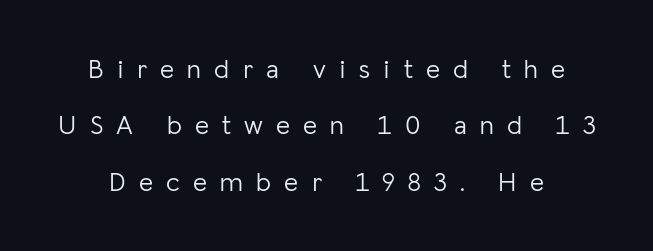
Q: Is the text bold? A: No.
Q: Is the text italic (slanted)? A: No, it is upright.
Q: Is the text underlined? A: No.
Q: Is the spacing between letters normal or unusually wide? A: Unusually wide.
Q: Is the spacing between lines tight, normal or loose? A: Loose.
